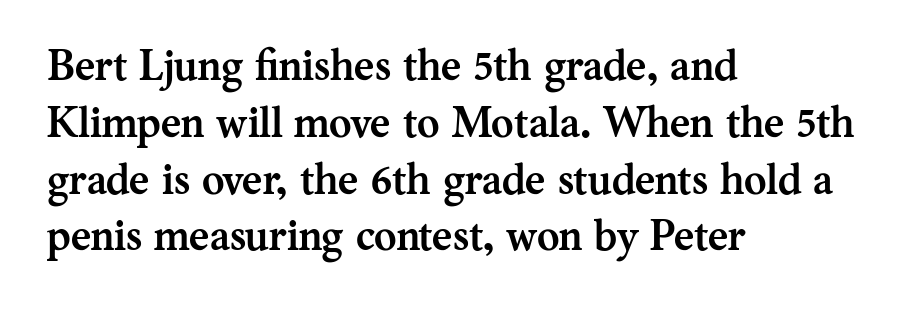
The face used here has the dense, thick strokes of a bold. Observe the serifs anchoring each vertical stroke in this sample. In CSS terms this would be text-align: left. One glance says typical: line gaps are just what's usual.
